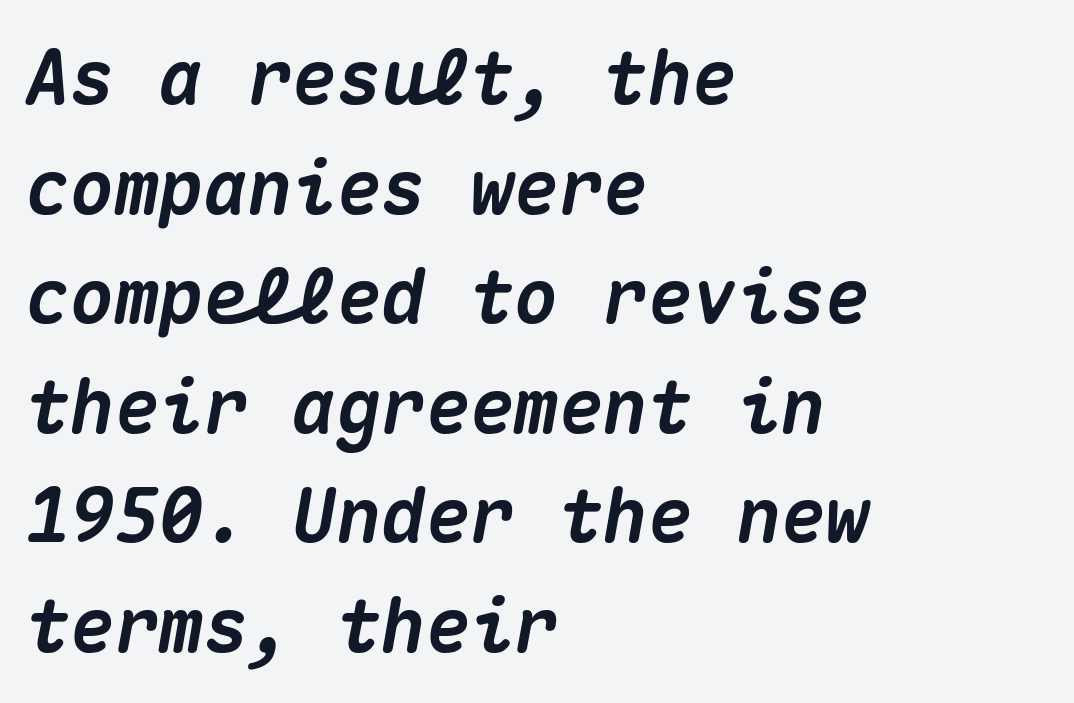
The image shows 74 px heavy type, italic (leaning right), monospaced; set left-aligned, normal line spacing (1.48x), normal letter spacing, not underlined; medium stroke contrast and a medium x-height.
